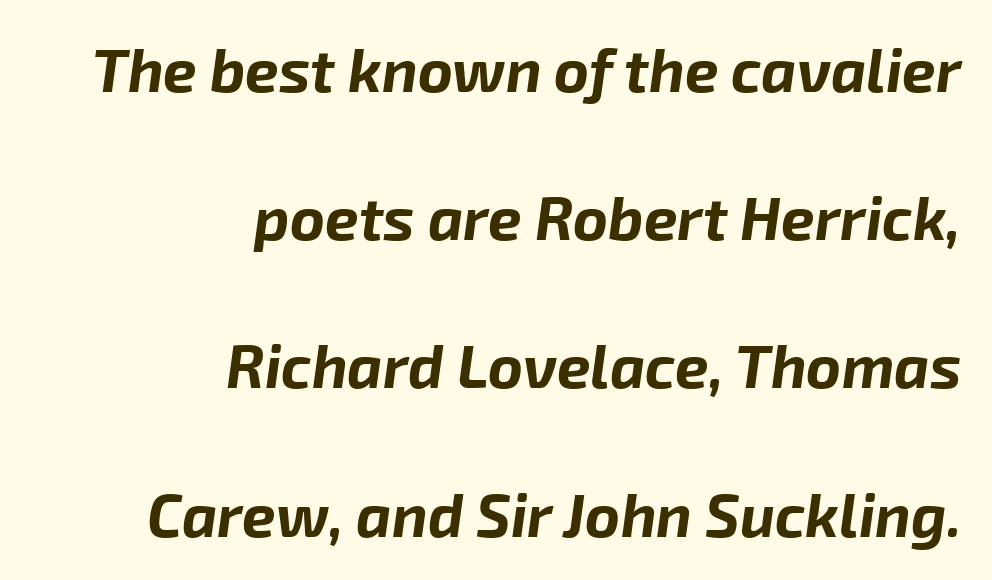
Q: Is the text bold? A: Yes.
Q: Is the text italic (slanted)? A: Yes, it leans right by about 8 degrees.
Q: Is the text underlined? A: No.
Q: How is the paragraph aligned? A: Right-aligned.
Q: Is the spacing between letters normal or unusually wide? A: Normal.
Q: Is the spacing between lines tight, normal or loose? A: Loose.
Q: Width (condensed, normal, or wide)? A: Normal.
Q: Stroke contrast? A: Low.
Q: x-height? A: Medium.
Q: Monospaced? A: No.
